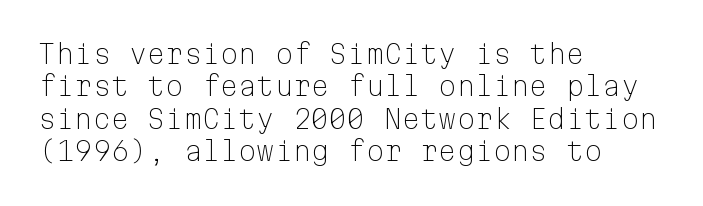
{"italic": "no", "bold": "no", "underline": "no", "align": "left", "line_spacing": "normal", "line_spacing_ratio": 1.25, "letter_spacing": "normal", "letter_spacing_em": 0.0, "glyph_px": 26}
